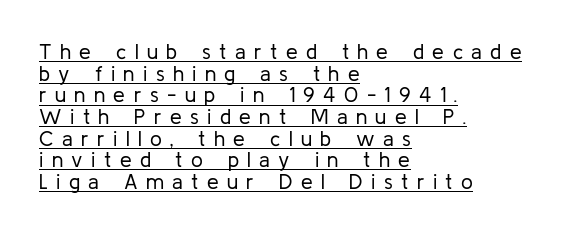
The type sits square on the baseline with zero lean. You could only call the tracking loose — the letters float apart. Is this a heavy cut? Hardly; it is regular or lighter. The words here are underlined. Line starts are locked; line ends wander. Students, observe: this is what under-led, compact text looks like.
